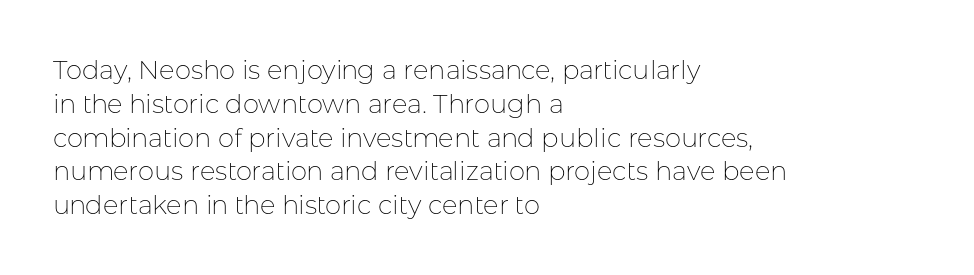
The image shows 26 px text type, upright; set left-aligned, normal line spacing (1.3x), normal letter spacing, not underlined.
